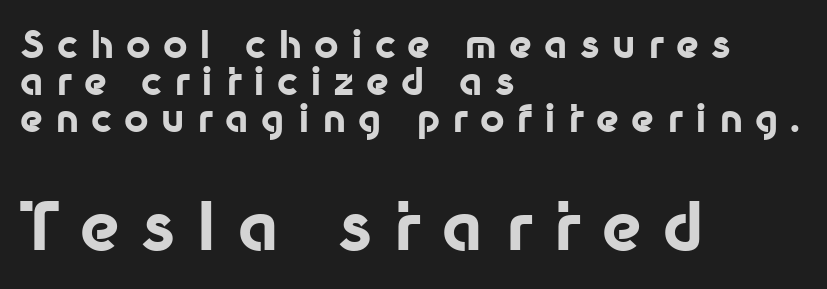
Q: Is the text bold? A: Yes.
Q: Is the text italic (slanted)? A: No, it is upright.
Q: Is the typeface a serif or a sans-serif typeface? A: Sans-serif.
Q: Is the text underlined? A: No.
Q: How is the paragraph aligned? A: Left-aligned.
Q: Is the spacing between letters normal or unusually wide? A: Unusually wide.
Q: Is the spacing between lines tight, normal or loose? A: Tight.
Q: Which block of text is set in a larger size, the first (top) or the second (bottom)? A: The second (bottom) one.
Q: Width (condensed, normal, or wide)? A: Normal.
Q: Stroke contrast? A: Low.
Q: x-height? A: Medium.
Q: Monospaced? A: No.
